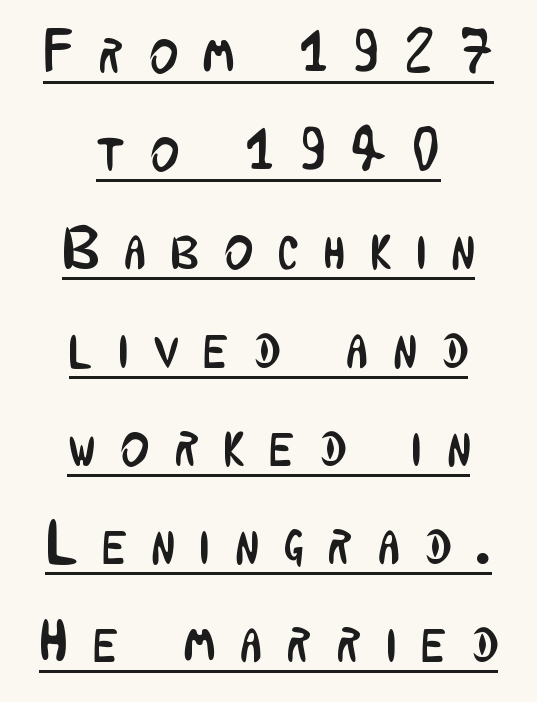
Q: Is the text bold? A: No.
Q: Is the text italic (slanted)? A: No, it is upright.
Q: Is the typeface a serif or a sans-serif typeface? A: Sans-serif.
Q: Is the text underlined? A: Yes.
Q: How is the paragraph aligned? A: Centered.
Q: Is the spacing between letters normal or unusually wide? A: Unusually wide.
Q: Is the spacing between lines tight, normal or loose? A: Normal.
Q: Width (condensed, normal, or wide)? A: Condensed.
Q: Stroke contrast? A: Low.
Q: x-height? A: Medium.
Q: Monospaced? A: No.
